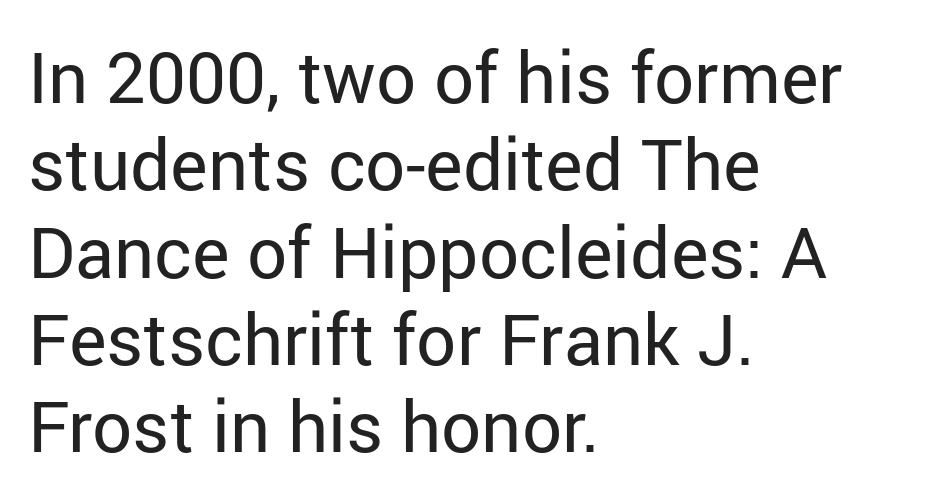
{"serif": "no", "italic": "no", "bold": "no", "weight": "regular", "width": "normal", "stroke_contrast": "low", "x_height": "medium", "monospaced": "no", "underline": "no", "align": "left", "line_spacing_ratio": 1.23, "letter_spacing": "normal", "letter_spacing_em": 0.0, "glyph_px": 71}
